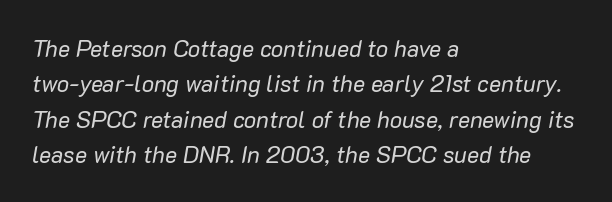
The whole block is typeset with a tilt. The space beneath each line is pristine and unruled. What stands out about the letter spacing? Nothing — it is the standard amount. This rendering uses left alignment, leaving the right contour irregular. Heaviness? Minimal to ordinary, like unemphasized prose. Normally led — the rows are evenly, conventionally spaced.
